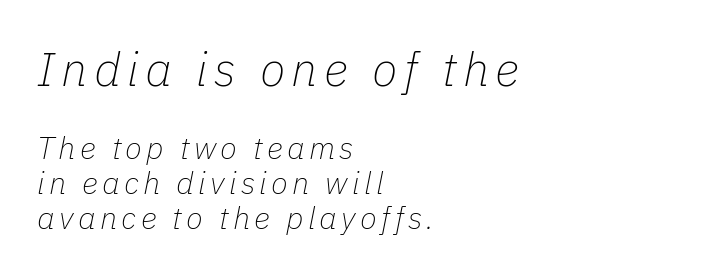
Q: Is the text bold? A: No.
Q: Is the text italic (slanted)? A: Yes, it leans right by about 11 degrees.
Q: Is the text underlined? A: No.
Q: How is the paragraph aligned? A: Left-aligned.
Q: Is the spacing between lines tight, normal or loose? A: Tight.
Q: Which block of text is set in a larger size, the first (top) or the second (bottom)? A: The first (top) one.
Q: Width (condensed, normal, or wide)? A: Normal.
Q: Stroke contrast? A: Low.
Q: x-height? A: Medium.
Q: Monospaced? A: No.
